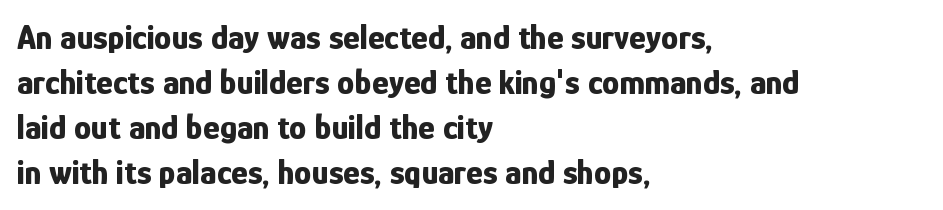
Summary of weight: heavy, a full bold. Is there much room between lines? A standard amount, neither cramped nor airy. Varying glyph widths throughout — classic text-font behaviour. Does the lettering tilt? It doesn't — this is upright.
